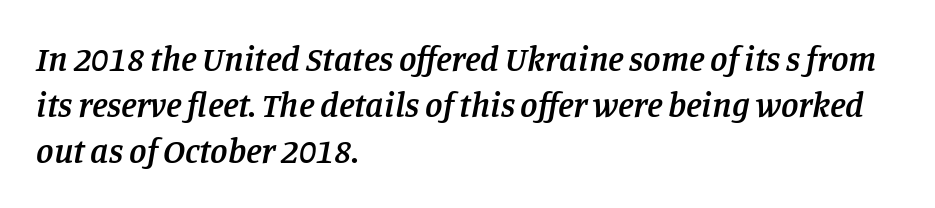
Q: Is the text bold? A: Semi-bold.
Q: Is the text italic (slanted)? A: Yes, it leans right by about 11 degrees.
Q: Is the typeface a serif or a sans-serif typeface? A: Serif.
Q: Is the text underlined? A: No.
Q: How is the paragraph aligned? A: Left-aligned.
Q: Is the spacing between letters normal or unusually wide? A: Normal.
Q: Is the spacing between lines tight, normal or loose? A: Normal.
Q: Width (condensed, normal, or wide)? A: Normal.
Q: Stroke contrast? A: Low.
Q: x-height? A: Large.
Q: Monospaced? A: No.
